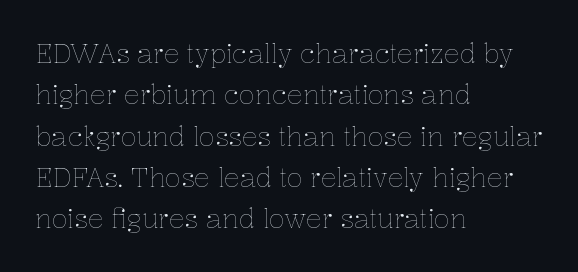
Each stroke keeps to a modest, everyday thickness or less. Whoever set this chose a conventional vertical rhythm. Caption: multi-line text, flush left, ragged right. Underlining? Definitely not there.
